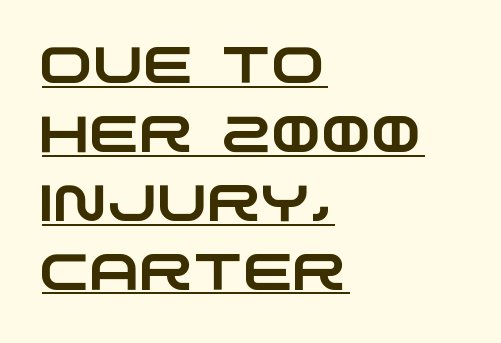
The tracking reads as untouched default to a designer's eye. You could not count columns in this text — the font is proportionally spaced. Examine the stroke ends and you'll find no serifs. Notice how a bar underscores the lettering throughout. Leading: standard.
